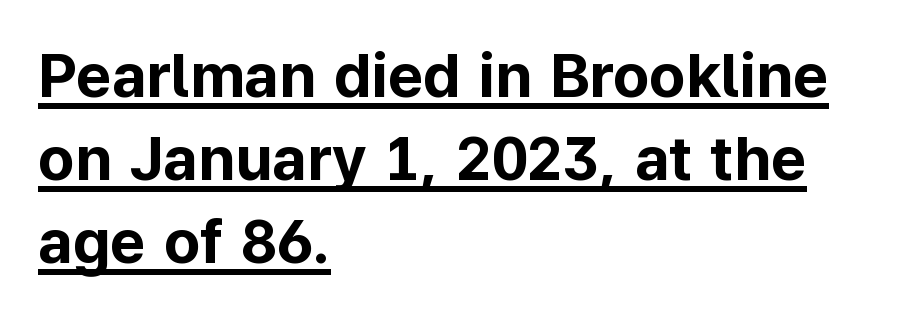
{"serif": "no", "italic": "no", "bold": "yes", "weight": "bold", "width": "normal", "stroke_contrast": "low", "x_height": "medium", "monospaced": "no", "underline": "yes", "align": "left", "line_spacing": "normal", "line_spacing_ratio": 1.34, "letter_spacing": "normal", "letter_spacing_em": 0.0, "glyph_px": 62}
